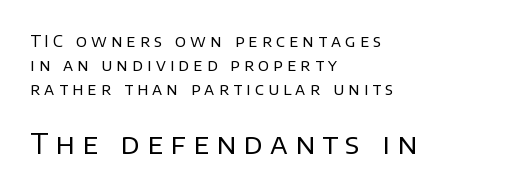
Display-style spreading of the glyphs; the letterfit is very open. The passage shown is not bold in any degree. A typesetter would call this proportional, since set widths differ per character. The passage shown is typeset with a sans-serif family. The strip under each line holds only bare page. Vertically, the passage feels balanced, rows spaced as you'd expect.
